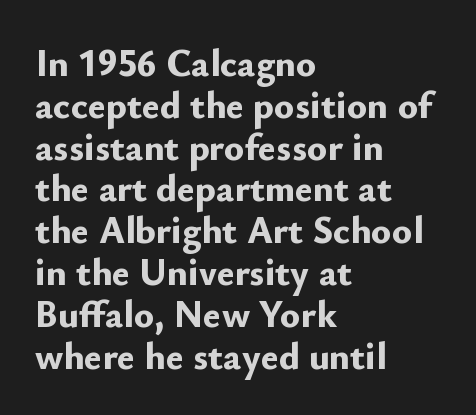
Q: Is the text bold? A: Yes.
Q: Is the text italic (slanted)? A: No, it is upright.
Q: Is the typeface a serif or a sans-serif typeface? A: Sans-serif.
Q: Is the text underlined? A: No.
Q: How is the paragraph aligned? A: Left-aligned.
Q: Is the spacing between letters normal or unusually wide? A: Normal.
Q: Is the spacing between lines tight, normal or loose? A: Tight.
Q: Width (condensed, normal, or wide)? A: Normal.
Q: Stroke contrast? A: Low.
Q: x-height? A: Small.
Q: Monospaced? A: No.
